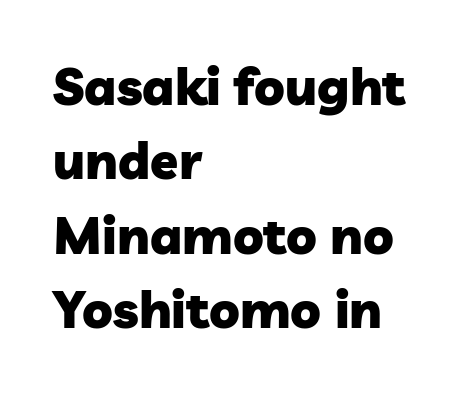
The image shows 51 px heavy sans-serif type; set left-aligned, normal line spacing (1.46x), normal letter spacing, not underlined; low stroke contrast and a medium x-height.
